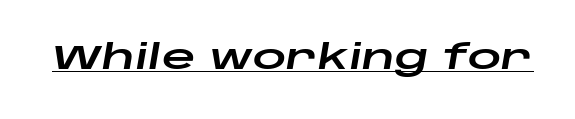
This sample carries an underscore along the baseline area. This sample uses plain, unmodified letter spacing. Posture: slanted. The letters advance in unequal steps, a hallmark of proportional type.
